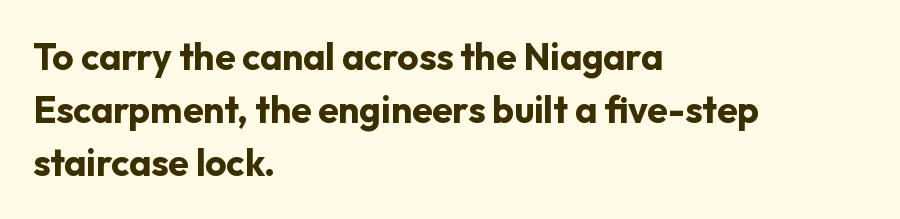
Q: Is the text bold? A: Yes.
Q: Is the text italic (slanted)? A: No, it is upright.
Q: Is the typeface a serif or a sans-serif typeface? A: Sans-serif.
Q: Is the text underlined? A: No.
Q: How is the paragraph aligned? A: Left-aligned.
Q: Is the spacing between letters normal or unusually wide? A: Normal.
Q: Is the spacing between lines tight, normal or loose? A: Normal.
Q: Width (condensed, normal, or wide)? A: Normal.
Q: Stroke contrast? A: Low.
Q: x-height? A: Medium.
Q: Monospaced? A: No.
